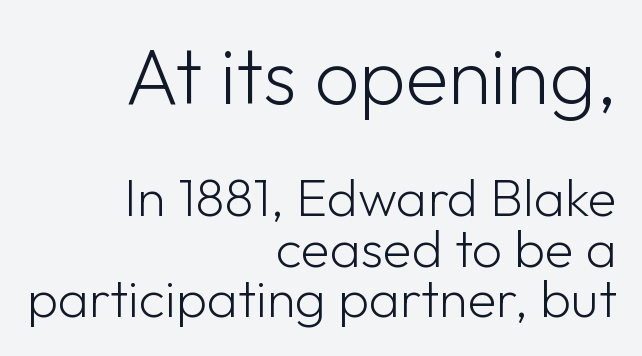
Counters stay open thanks to moderate or lighter strokes. Compared with typical body copy, the letter spacing here is the same. A flush-right, rag-left setting is used for this passage. Think of a printed novel: that variable character pitch is what you see here. The first block has been scaled up relative to the second.
